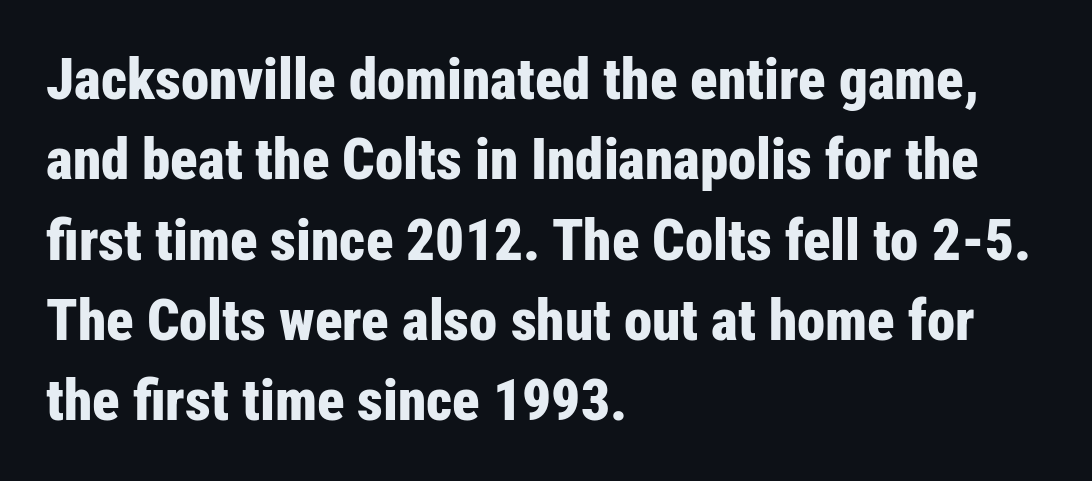
Q: Is the text bold? A: Yes.
Q: Is the text italic (slanted)? A: No, it is upright.
Q: Is the typeface a serif or a sans-serif typeface? A: Sans-serif.
Q: Is the text underlined? A: No.
Q: How is the paragraph aligned? A: Left-aligned.
Q: Is the spacing between letters normal or unusually wide? A: Normal.
Q: Is the spacing between lines tight, normal or loose? A: Normal.
Q: Width (condensed, normal, or wide)? A: Condensed.
Q: Stroke contrast? A: Low.
Q: x-height? A: Medium.
Q: Monospaced? A: No.
